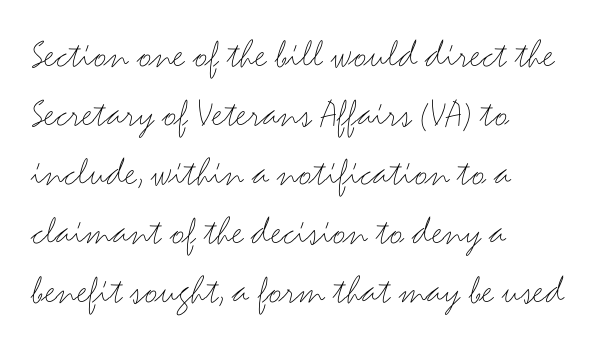
Q: Is the text bold? A: No.
Q: Is the text italic (slanted)? A: Yes.
Q: Is the typeface a serif or a sans-serif typeface? A: Sans-serif.
Q: Is the text underlined? A: No.
Q: How is the paragraph aligned? A: Left-aligned.
Q: Is the spacing between letters normal or unusually wide? A: Normal.
Q: Is the spacing between lines tight, normal or loose? A: Normal.
Q: Width (condensed, normal, or wide)? A: Wide.
Q: Stroke contrast? A: Medium.
Q: x-height? A: Small.
Q: Monospaced? A: No.
